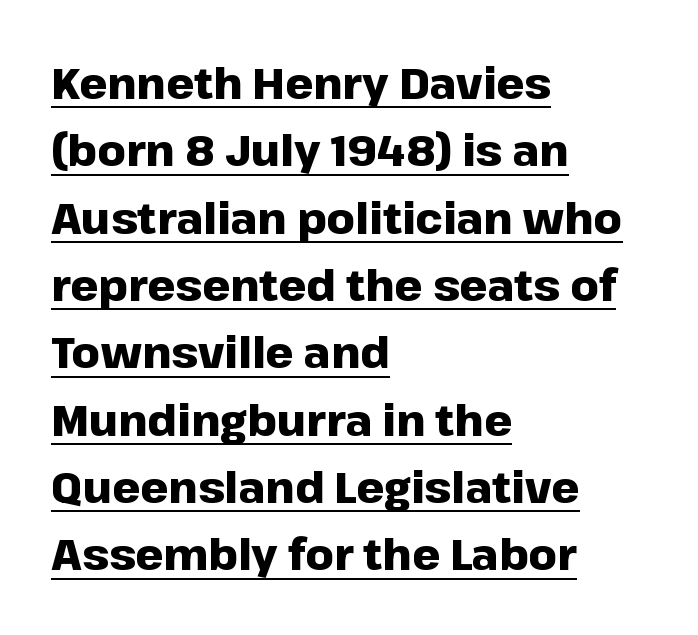
Q: Is the text bold? A: Yes.
Q: Is the text italic (slanted)? A: No, it is upright.
Q: Is the typeface a serif or a sans-serif typeface? A: Sans-serif.
Q: Is the text underlined? A: Yes.
Q: How is the paragraph aligned? A: Left-aligned.
Q: Is the spacing between letters normal or unusually wide? A: Normal.
Q: Is the spacing between lines tight, normal or loose? A: Normal.
Q: Width (condensed, normal, or wide)? A: Normal.
Q: Stroke contrast? A: Low.
Q: x-height? A: Medium.
Q: Monospaced? A: No.
